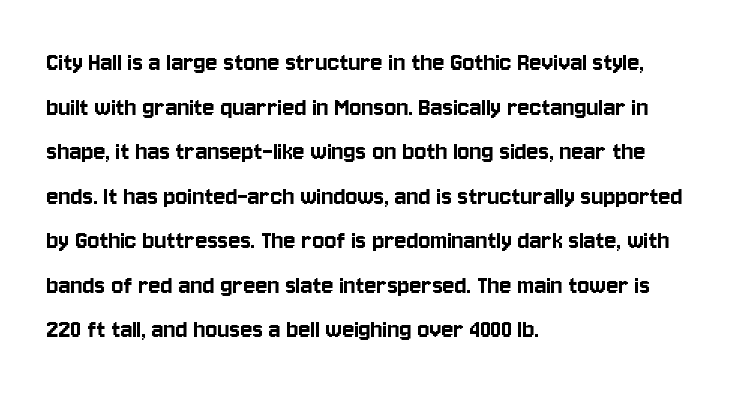
The image shows 28 px condensed sans-serif type, upright; set left-aligned, normal line spacing (1.59x), normal letter spacing, not underlined; low stroke contrast and a large x-height.
